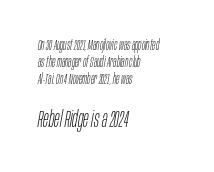
{"italic": "yes", "lean": "right", "slant_degrees": 10, "bold": "no", "underline": "no", "align": "left", "line_spacing_ratio": 1.23, "letter_spacing": "normal", "letter_spacing_em": 0.0, "larger_block": "second", "size_ratio": 1.64, "glyph_px": 23}
